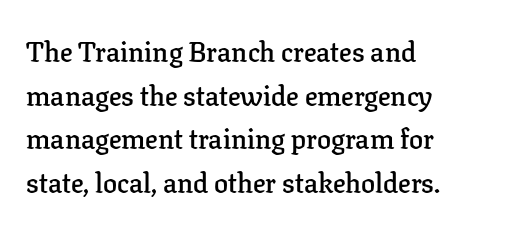
Summary of vertical rhythm: regular, with standard interline spacing. Teacher's note: observe the even left margin — that is flush-left alignment. The rendering uses natural spacing where letterforms have individual widths. These lines were composed using upright roman letters. Nothing unusual about the tracking: characters are spaced as the font intends.
